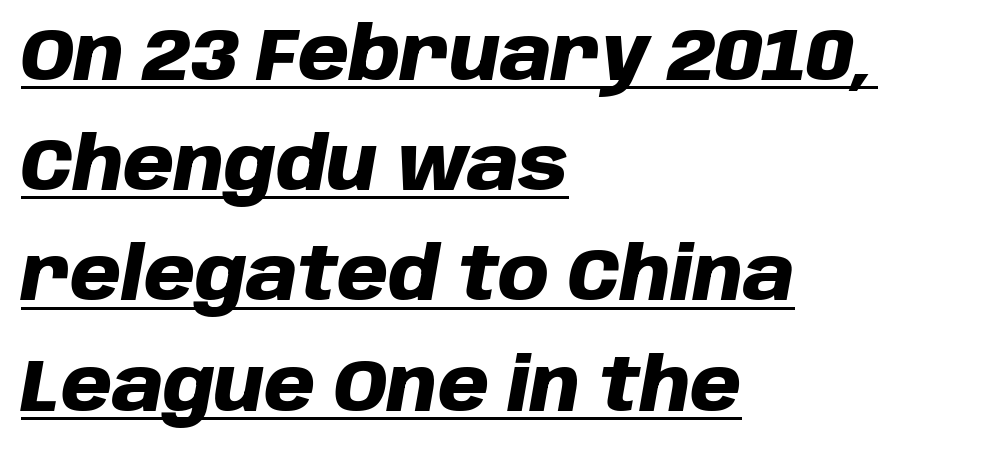
Italic: yes, the glyphs are oblique. Regarding leading, the lines here are spaced in the standard way. Does the copy run flush right? No — it runs flush left. In terms of weight, the rendering is a true, heavy bold. The passage shown is typed in a proportional face where columns would drift. Beneath each row of characters lies a ruled line.
